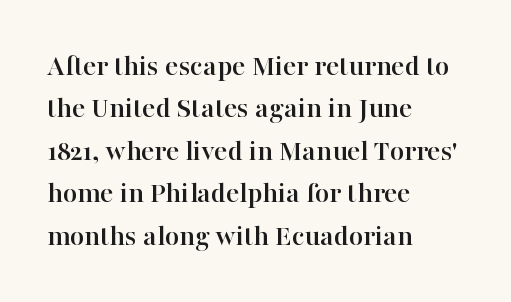
Q: Is the text italic (slanted)? A: No, it is upright.
Q: Is the typeface a serif or a sans-serif typeface? A: Serif.
Q: Is the text underlined? A: No.
Q: How is the paragraph aligned? A: Left-aligned.
Q: Is the spacing between letters normal or unusually wide? A: Normal.
Q: Is the spacing between lines tight, normal or loose? A: Normal.
Q: Width (condensed, normal, or wide)? A: Normal.
Q: Stroke contrast? A: High.
Q: x-height? A: Medium.
Q: Monospaced? A: No.
